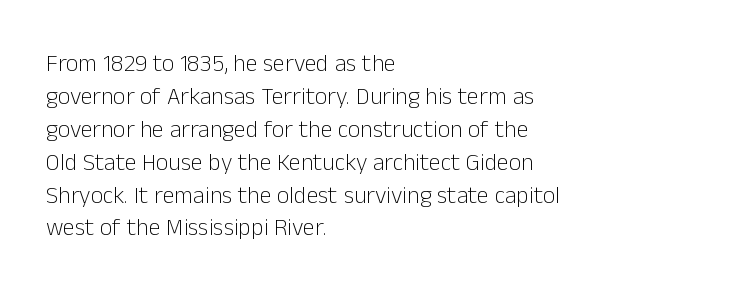
The image shows 24 px text type, upright; set left-aligned, normal line spacing (1.37x), normal letter spacing, not underlined.
